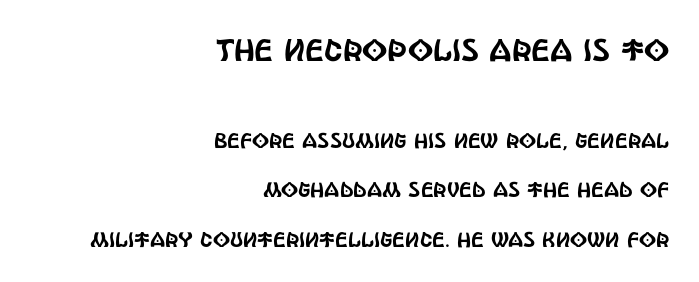
The words here are not underlined. Varying glyph widths throughout — classic text-font behaviour. Scale decreases going downward across the two blocks. I'd call this a sans setting — the letters go barefoot.
